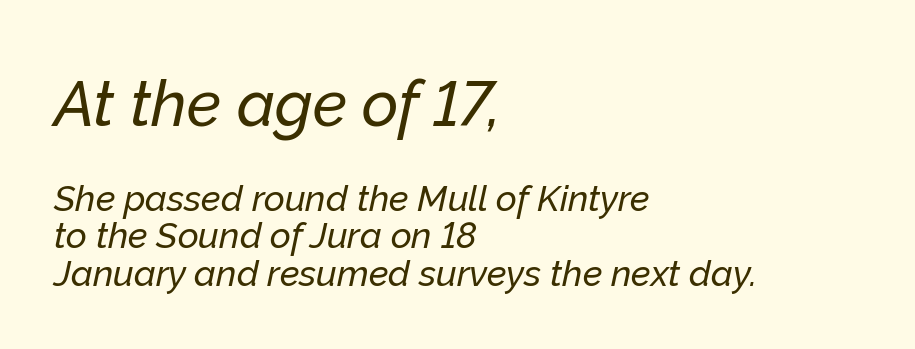
Compared with typical paragraphs, the rows here are closer together. Whoever set this made the first block the dominant, larger element. The ragged edge is on the right, which tells us the setting is flush left. Think of a printed novel: that variable character pitch is what you see here.
